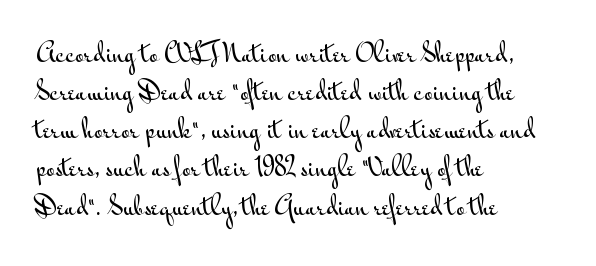
A normal amount of white space separates one row of letters from the next. In terms of letterspacing, this is plain default setting. Only glyphs here, with clear space below each row. Horizontally, the lines are justified to the leading edge only.
